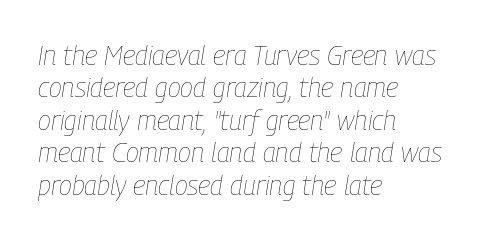
{"italic": "yes", "lean": "right", "slant_degrees": 9, "bold": "no", "underline": "no", "align": "left", "line_spacing_ratio": 1.2, "letter_spacing": "normal", "letter_spacing_em": 0.0, "glyph_px": 27}
